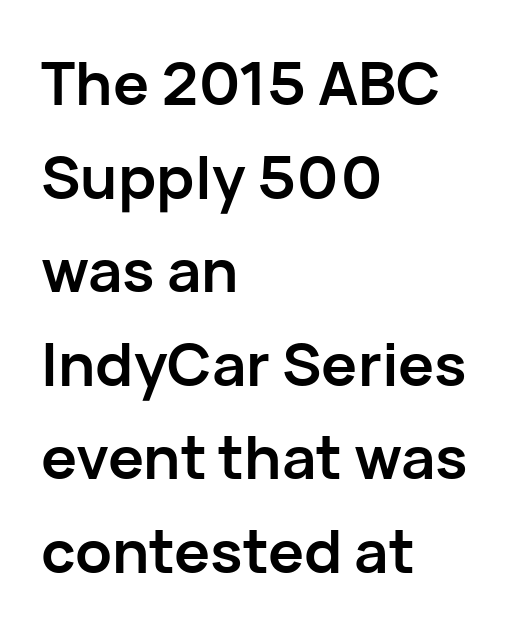
Q: Is the text bold? A: Yes.
Q: Is the text italic (slanted)? A: No, it is upright.
Q: Is the typeface a serif or a sans-serif typeface? A: Sans-serif.
Q: Is the text underlined? A: No.
Q: How is the paragraph aligned? A: Left-aligned.
Q: Is the spacing between letters normal or unusually wide? A: Normal.
Q: Is the spacing between lines tight, normal or loose? A: Normal.
Q: Width (condensed, normal, or wide)? A: Normal.
Q: Stroke contrast? A: Low.
Q: x-height? A: Medium.
Q: Monospaced? A: No.
